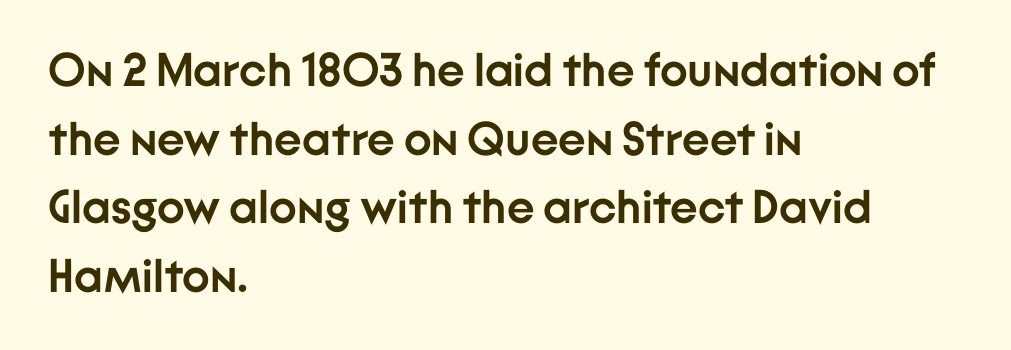
The image shows 47 px semibold sans-serif type, upright; set left-aligned, normal line spacing (1.46x), normal letter spacing, not underlined; low stroke contrast and a medium x-height.
